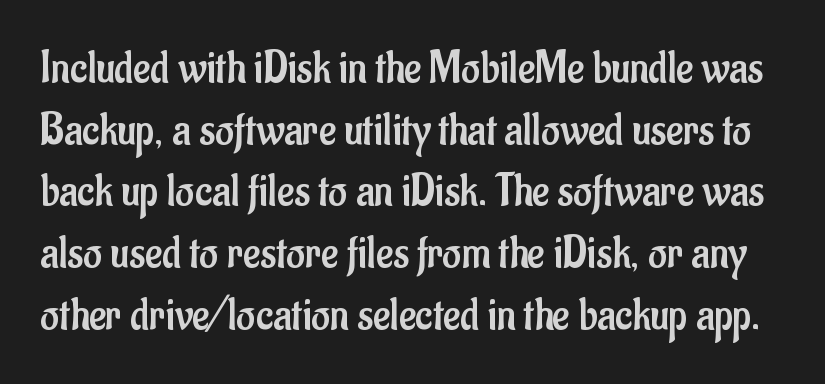
{"serif": "no", "italic": "no", "bold": "no", "weight": "regular", "width": "condensed", "stroke_contrast": "low", "x_height": "small", "monospaced": "no", "underline": "no", "line_spacing": "normal", "line_spacing_ratio": 1.34, "letter_spacing": "normal", "letter_spacing_em": 0.0, "glyph_px": 46}
